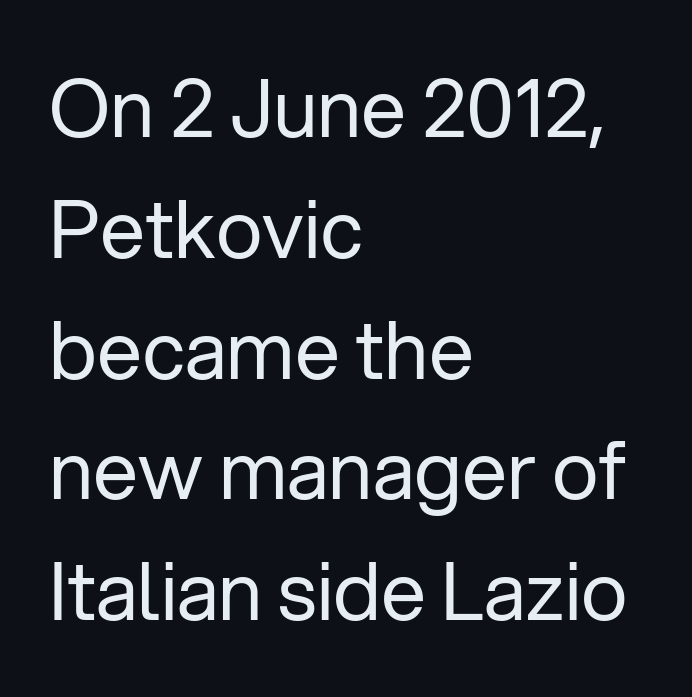
The vertical gap from one line to the next is medium. You could not count columns in this text — the font is proportionally spaced. This sample uses a sans-serif face. Heft: none added — not bold.
